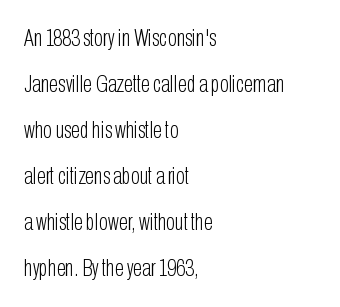
Q: Is the text bold? A: No.
Q: Is the text italic (slanted)? A: No, it is upright.
Q: Is the text underlined? A: No.
Q: How is the paragraph aligned? A: Left-aligned.
Q: Is the spacing between letters normal or unusually wide? A: Normal.
Q: Is the spacing between lines tight, normal or loose? A: Loose.
